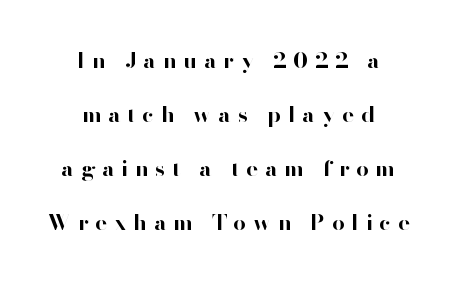
{"italic": "no", "bold": "yes", "underline": "no", "align": "center", "line_spacing": "loose", "line_spacing_ratio": 2.46, "letter_spacing": "wide", "letter_spacing_em": 0.31, "glyph_px": 22}
